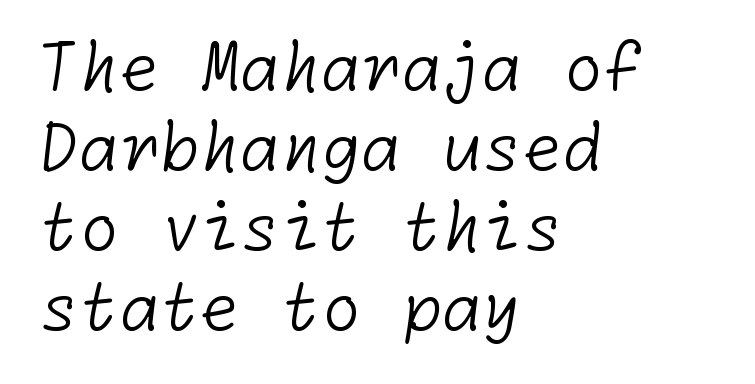
{"serif": "no", "bold": "no", "weight": "light", "width": "normal", "stroke_contrast": "low", "x_height": "medium", "underline": "no", "align": "left", "line_spacing_ratio": 1.23, "letter_spacing": "normal", "letter_spacing_em": 0.0, "glyph_px": 65}
